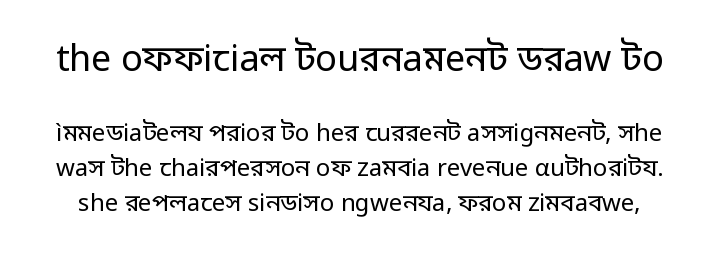
{"serif": "no", "italic": "no", "bold": "no", "weight": "regular", "width": "normal", "stroke_contrast": "low", "x_height": "medium", "monospaced": "no", "underline": "no", "line_spacing": "normal", "line_spacing_ratio": 1.45, "letter_spacing": "normal", "letter_spacing_em": 0.0, "larger_block": "first", "size_ratio": 1.5, "glyph_px": 36}
